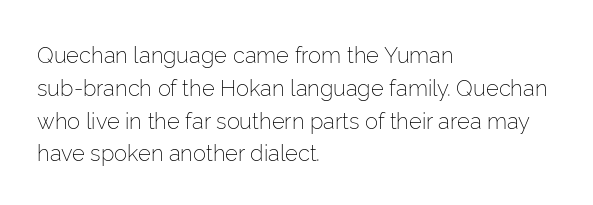
{"italic": "no", "bold": "no", "underline": "no", "align": "left", "line_spacing": "normal", "line_spacing_ratio": 1.49, "letter_spacing": "normal", "letter_spacing_em": 0.0, "glyph_px": 22}
